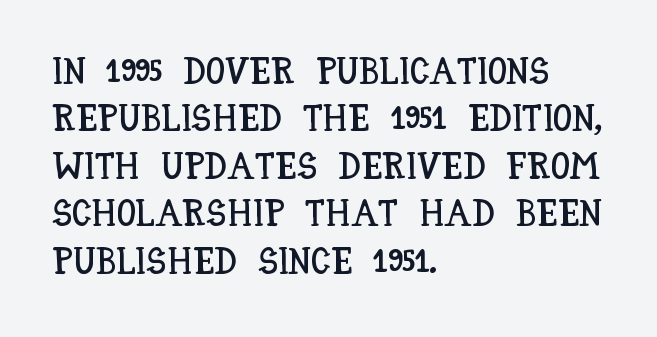
The image shows 38 px condensed type, upright; set left-aligned, normal line spacing (1.25x), normal letter spacing, not underlined; low stroke contrast and a large x-height.
